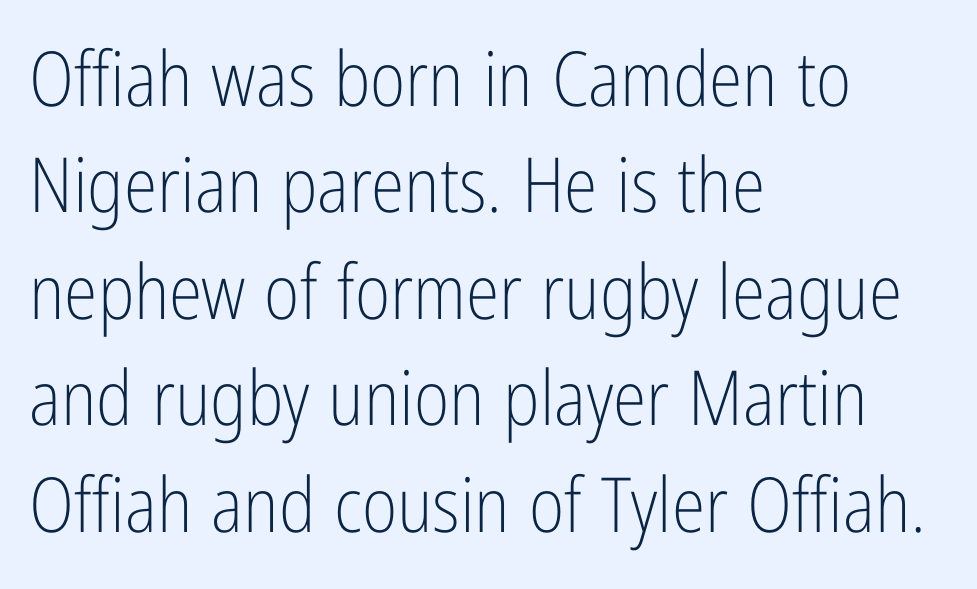
Q: Is the text bold? A: No.
Q: Is the text italic (slanted)? A: No, it is upright.
Q: Is the typeface a serif or a sans-serif typeface? A: Sans-serif.
Q: Is the text underlined? A: No.
Q: How is the paragraph aligned? A: Left-aligned.
Q: Is the spacing between letters normal or unusually wide? A: Normal.
Q: Is the spacing between lines tight, normal or loose? A: Normal.
Q: Width (condensed, normal, or wide)? A: Condensed.
Q: Stroke contrast? A: Low.
Q: x-height? A: Medium.
Q: Monospaced? A: No.
